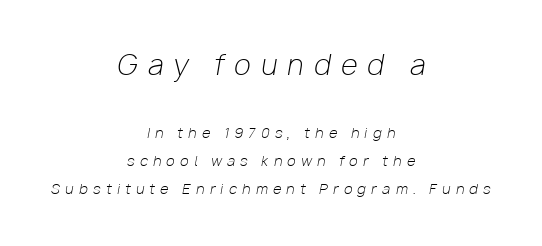
{"italic": "yes", "lean": "right", "slant_degrees": 10, "bold": "no", "underline": "no", "align": "center", "line_spacing": "loose", "line_spacing_ratio": 2.01, "letter_spacing": "wide", "letter_spacing_em": 0.38, "larger_block": "first", "size_ratio": 1.93, "glyph_px": 27}
